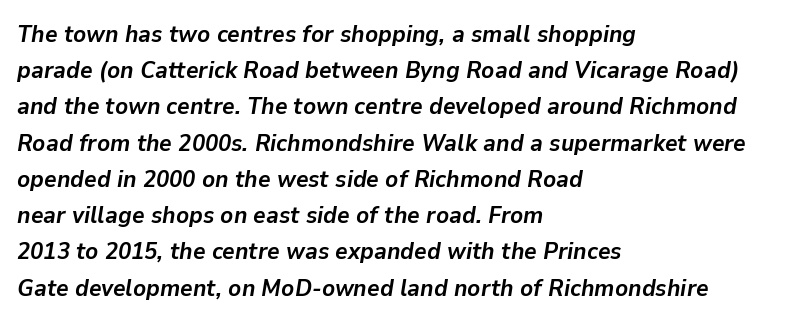
This rendering features lettering with no underline. Does the weight exceed regular? Yes, all the way to bold. Style check: oblique. The rendering anchors every line to the left-hand side. Line spacing here is normal.
